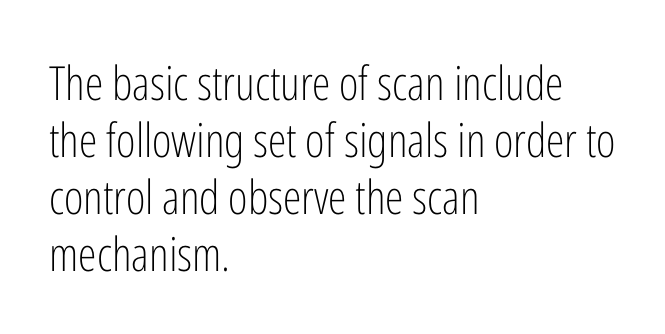
Q: Is the text bold? A: No.
Q: Is the text italic (slanted)? A: No, it is upright.
Q: Is the typeface a serif or a sans-serif typeface? A: Sans-serif.
Q: Is the text underlined? A: No.
Q: How is the paragraph aligned? A: Left-aligned.
Q: Is the spacing between letters normal or unusually wide? A: Normal.
Q: Width (condensed, normal, or wide)? A: Condensed.
Q: Stroke contrast? A: Low.
Q: x-height? A: Medium.
Q: Monospaced? A: No.
